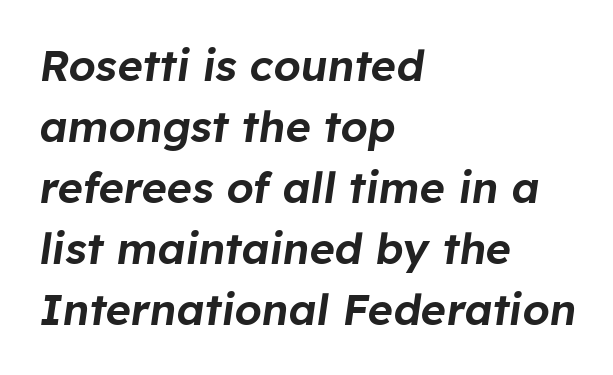
The image shows 43 px text type, italic (leaning right); set left-aligned, normal line spacing (1.42x), normal letter spacing, not underlined; low stroke contrast and a medium x-height.
